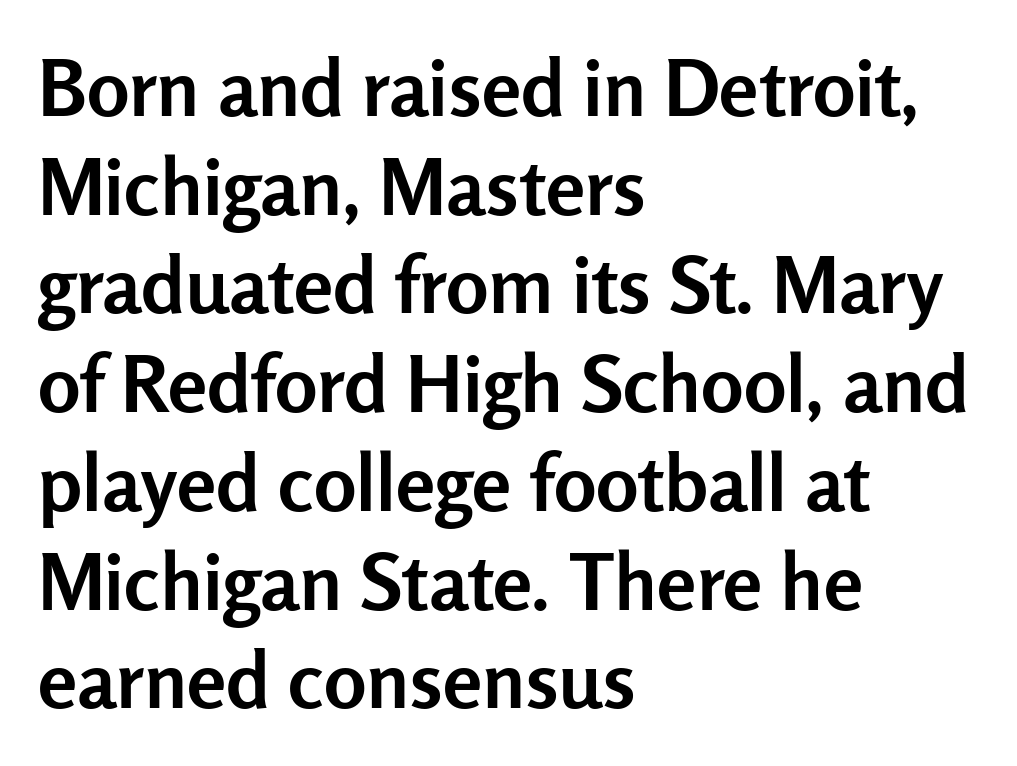
The image shows 79 px semibold sans-serif type, upright; set left-aligned, normal line spacing (1.25x), normal letter spacing, not underlined; low stroke contrast and a medium x-height.
